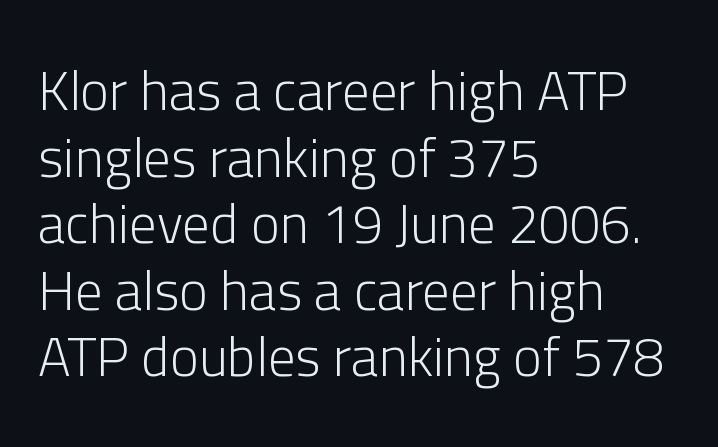
{"serif": "no", "italic": "no", "bold": "no", "weight": "light", "width": "normal", "stroke_contrast": "low", "x_height": "medium", "monospaced": "no", "underline": "no", "align": "left", "line_spacing_ratio": 1.21, "letter_spacing": "normal", "letter_spacing_em": 0.0, "glyph_px": 55}
